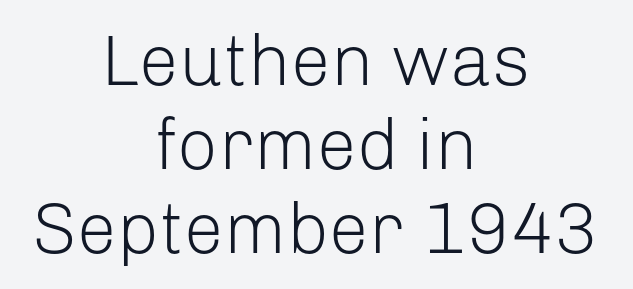
Q: Is the text bold? A: No.
Q: Is the text italic (slanted)? A: No, it is upright.
Q: Is the typeface a serif or a sans-serif typeface? A: Sans-serif.
Q: Is the text underlined? A: No.
Q: How is the paragraph aligned? A: Centered.
Q: Is the spacing between letters normal or unusually wide? A: Normal.
Q: Width (condensed, normal, or wide)? A: Normal.
Q: Stroke contrast? A: Low.
Q: x-height? A: Medium.
Q: Monospaced? A: No.
